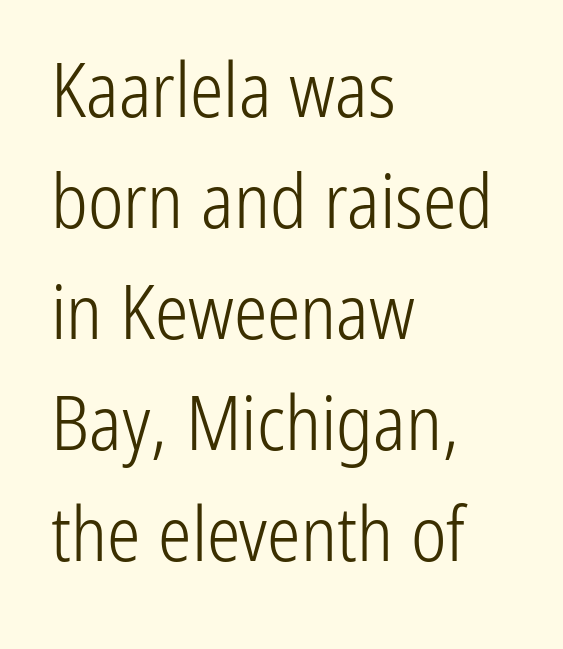
{"serif": "no", "italic": "no", "bold": "no", "weight": "light", "width": "condensed", "stroke_contrast": "low", "x_height": "medium", "monospaced": "no", "underline": "no", "align": "left", "line_spacing": "normal", "line_spacing_ratio": 1.48, "letter_spacing": "normal", "letter_spacing_em": 0.0, "glyph_px": 75}
